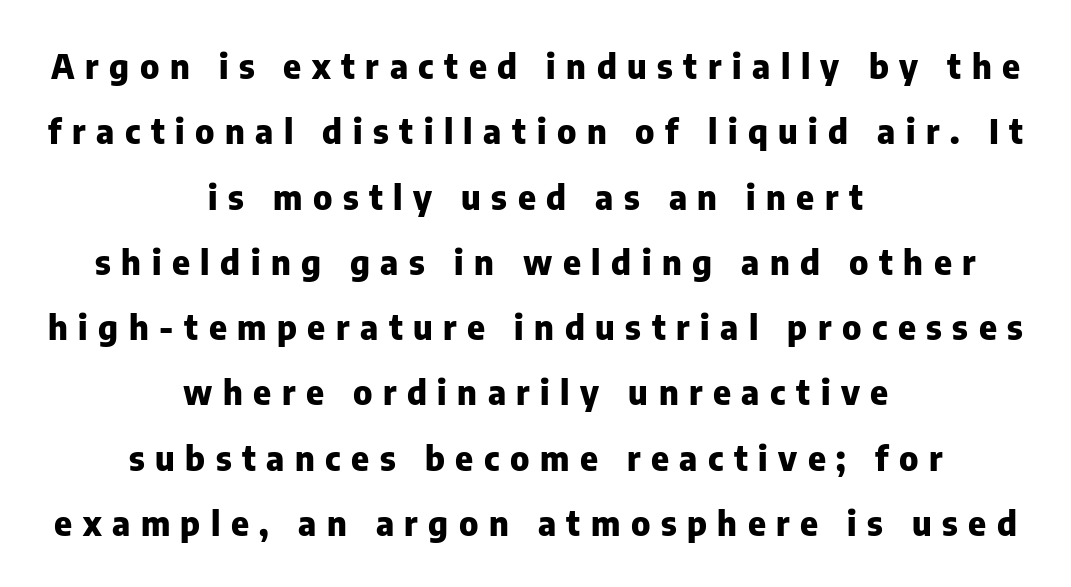
Both edges are ragged and mirror each other, which tells us the setting is centered. Whoever set this chose breathing room over compactness in the vertical rhythm. This rendering features lettering with no underline. These lines are rendered in a variable-pitch font. Posture: upright roman.
